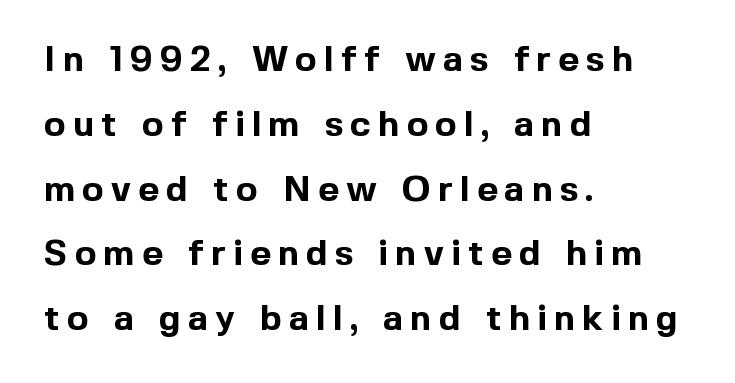
The image shows 36 px bold sans-serif type, upright; set left-aligned, line spacing 1.8x, unusually wide letter spacing (+0.2 em), not underlined; a medium x-height.
